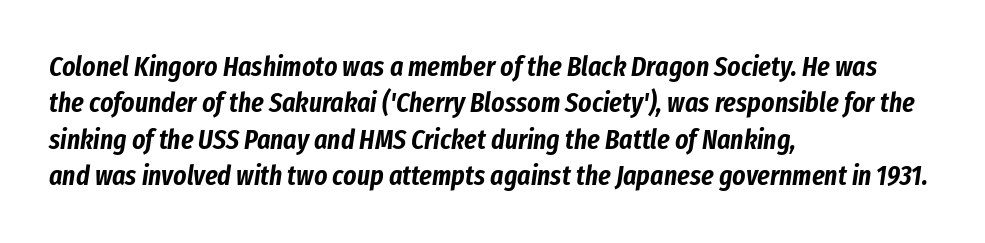
The image shows 28 px condensed type, italic (leaning right); set left-aligned, normal line spacing (1.3x), normal letter spacing, not underlined; low stroke contrast and a medium x-height.
